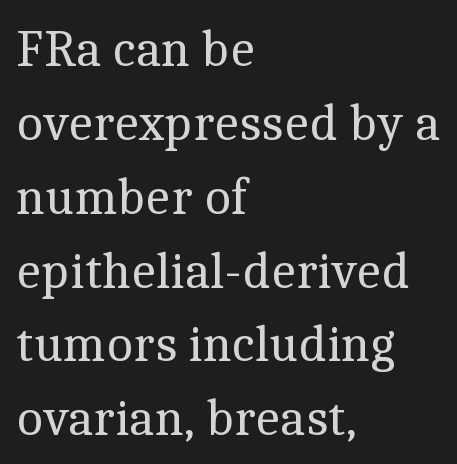
Q: Is the text bold? A: No.
Q: Is the text italic (slanted)? A: No, it is upright.
Q: Is the typeface a serif or a sans-serif typeface? A: Serif.
Q: Is the text underlined? A: No.
Q: How is the paragraph aligned? A: Left-aligned.
Q: Is the spacing between letters normal or unusually wide? A: Normal.
Q: Is the spacing between lines tight, normal or loose? A: Normal.
Q: Width (condensed, normal, or wide)? A: Normal.
Q: x-height? A: Medium.
Q: Monospaced? A: No.
